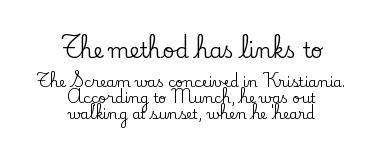
A student would call this center alignment; a typographer would say set centered. Quick note: underline off. Notice how descenders almost collide with the ascenders below — that's tight leading. Is there any slant? The stems are plumb.
